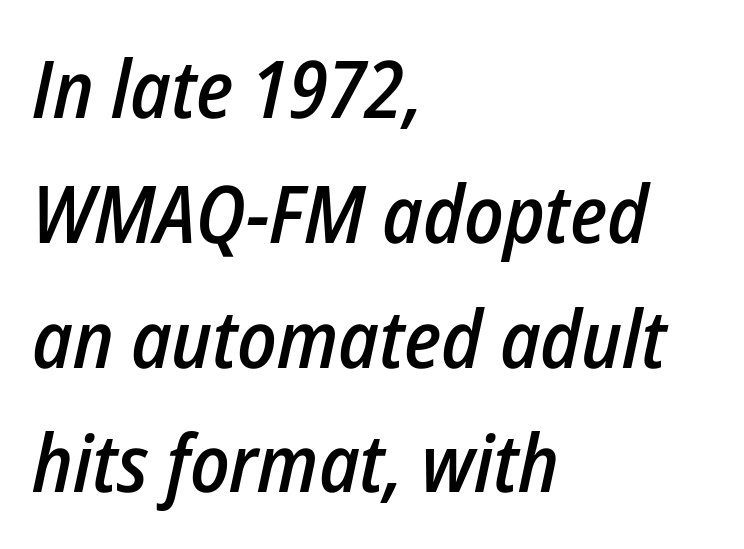
Q: Is the text bold? A: Semi-bold.
Q: Is the text italic (slanted)? A: Yes, it leans right by about 12 degrees.
Q: Is the text underlined? A: No.
Q: How is the paragraph aligned? A: Left-aligned.
Q: Is the spacing between letters normal or unusually wide? A: Normal.
Q: Is the spacing between lines tight, normal or loose? A: Normal.
Q: Width (condensed, normal, or wide)? A: Condensed.
Q: Stroke contrast? A: Low.
Q: x-height? A: Medium.
Q: Monospaced? A: No.
